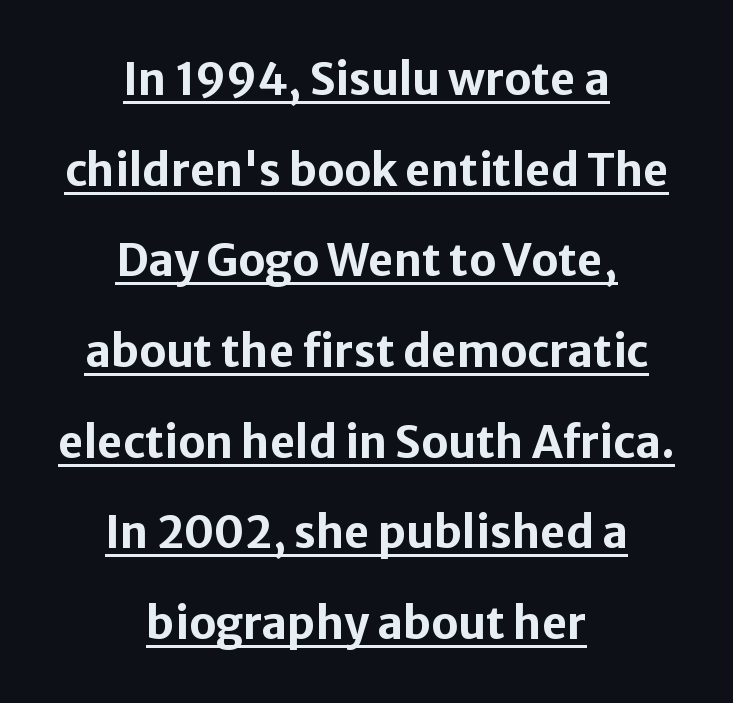
The image shows 44 px bold sans-serif type, upright; set centered, loose line spacing (2.06x), normal letter spacing, underlined; low stroke contrast and a medium x-height.
